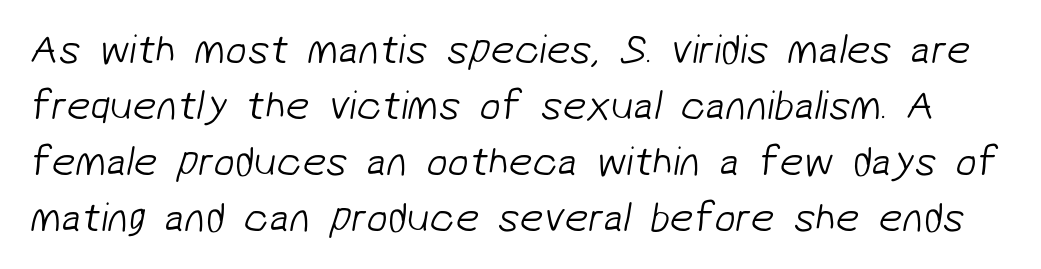
Nope, no serifs anywhere on these letters. Proportional: the letters do not fall into vertical columns. Summary of vertical rhythm: regular, with standard interline spacing. Is the letter spacing exaggerated? No — it looks like the ordinary default. The font sits on the lighter half of the weight spectrum, regular included. Anything drawn beneath the words? Only blank space.
